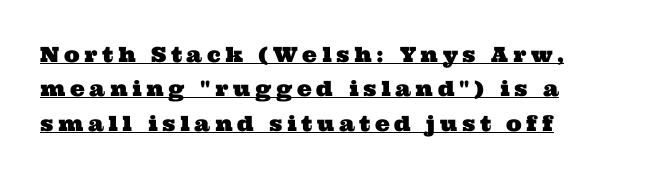
{"underline": "yes", "line_spacing": "normal", "line_spacing_ratio": 1.64, "letter_spacing": "wide", "letter_spacing_em": 0.22, "glyph_px": 21}
